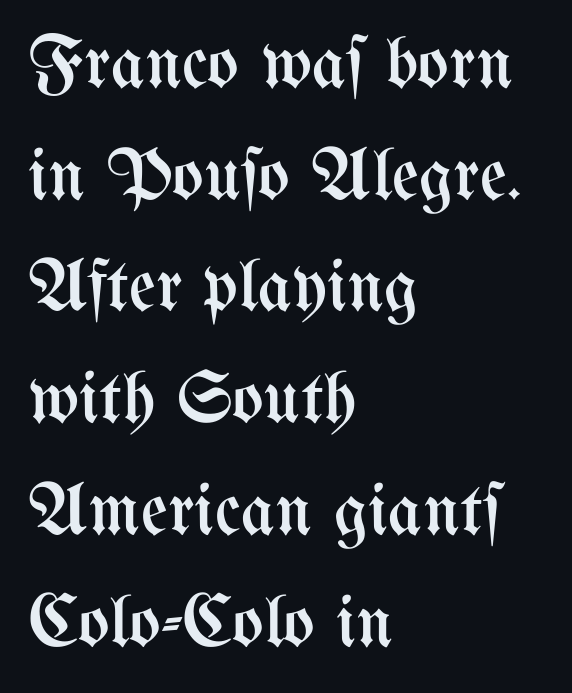
The image shows 74 px regular-weight, condensed type, upright; set left-aligned, normal line spacing (1.51x), normal letter spacing, not underlined; medium stroke contrast and a medium x-height.
